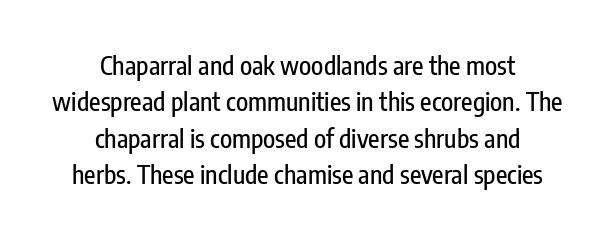
Decoration check: the copy has no underline. These lines keep a tight, regular rhythm from letter to letter. A roman cut, with each character standing at attention. Each new line begins a customary step beneath the previous one. This rendering uses center alignment, leaving both contours irregular but symmetric.
